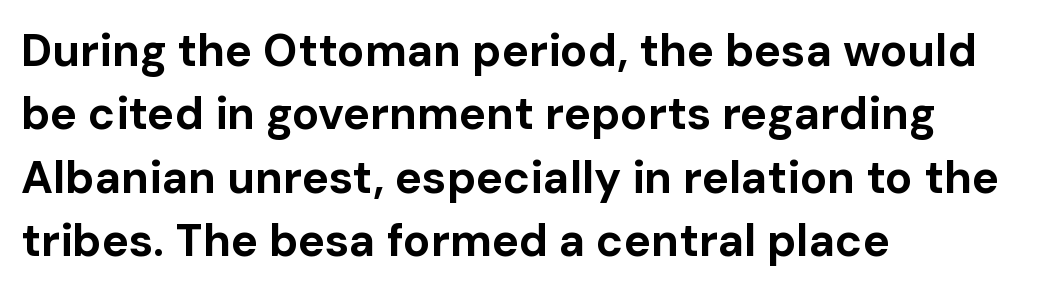
Q: Is the text bold? A: Yes.
Q: Is the text italic (slanted)? A: No, it is upright.
Q: Is the typeface a serif or a sans-serif typeface? A: Sans-serif.
Q: Is the text underlined? A: No.
Q: How is the paragraph aligned? A: Left-aligned.
Q: Is the spacing between letters normal or unusually wide? A: Normal.
Q: Is the spacing between lines tight, normal or loose? A: Normal.
Q: Width (condensed, normal, or wide)? A: Normal.
Q: Stroke contrast? A: Low.
Q: x-height? A: Medium.
Q: Monospaced? A: No.
